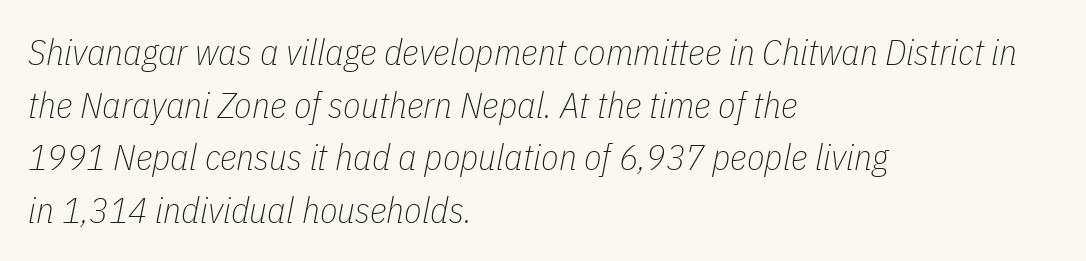
{"italic": "yes", "lean": "right", "slant_degrees": 11, "bold": "no", "weight": "thin", "width": "condensed", "stroke_contrast": "low", "x_height": "medium", "monospaced": "no", "underline": "no", "align": "left", "line_spacing": "normal", "line_spacing_ratio": 1.46, "letter_spacing": "normal", "letter_spacing_em": 0.0, "glyph_px": 36}
